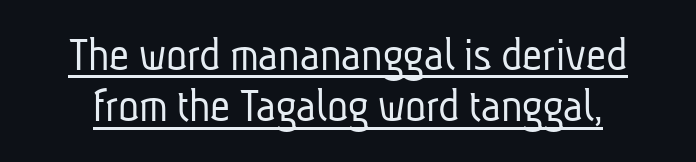
{"serif": "no", "bold": "no", "weight": "light", "width": "condensed", "stroke_contrast": "low", "x_height": "medium", "monospaced": "no", "underline": "yes", "line_spacing": "tight", "line_spacing_ratio": 1.05, "letter_spacing": "normal", "letter_spacing_em": 0.0, "glyph_px": 49}
